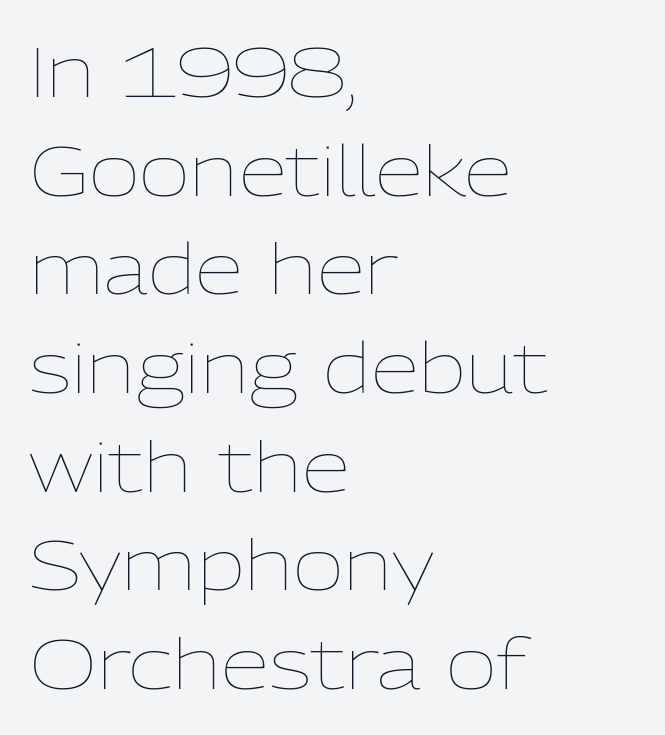
A quiet, ordinary-to-light weight characterises the typeface. This sample keeps an unexceptional amount of space between lines. A typesetter would call this proportional, since set widths differ per character. Which margin do the lines hug? The left one — the right edge is uneven. Is there any slant? The stems are plumb.
